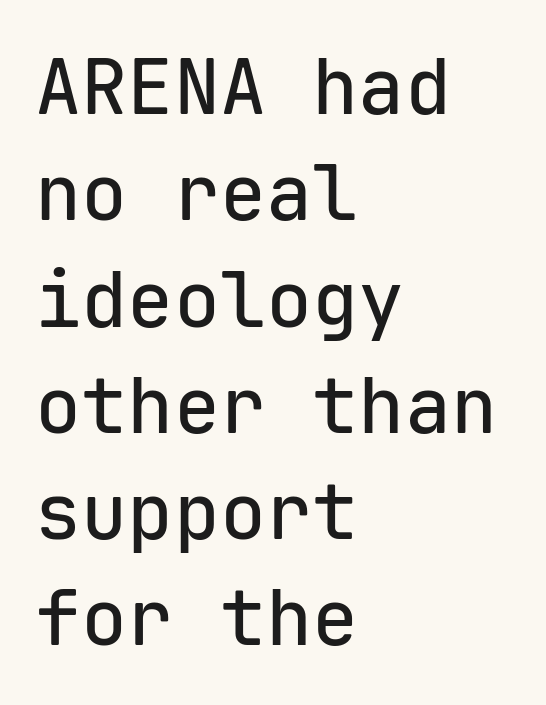
Horizontal bands of white between lines are of average thickness. Rendered with straight, roman letterforms. The gap between lines stays unmarked. Default kerning and tracking; the words read as compact shapes. Spacing verdict: monospaced, one width for all characters. Font category for this specimen: sans-serif.
